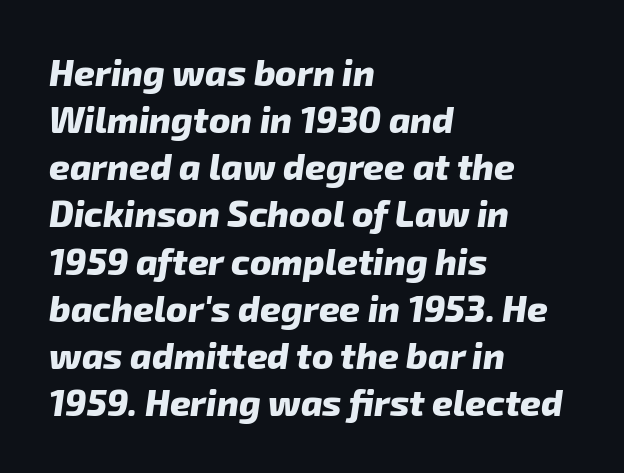
The image shows 36 px heavy sans-serif type; set left-aligned, normal line spacing (1.31x), normal letter spacing, not underlined; low stroke contrast and a medium x-height.
